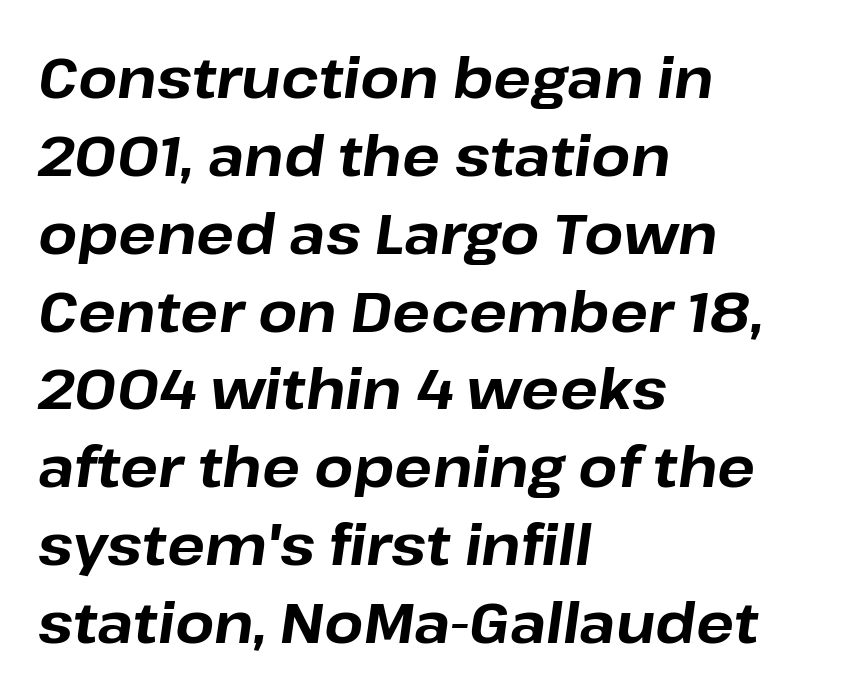
{"italic": "yes", "lean": "right", "slant_degrees": 8, "bold": "yes", "weight": "bold", "width": "normal", "stroke_contrast": "low", "x_height": "medium", "monospaced": "no", "underline": "no", "align": "left", "line_spacing": "normal", "line_spacing_ratio": 1.39, "letter_spacing": "normal", "letter_spacing_em": 0.0, "glyph_px": 56}
